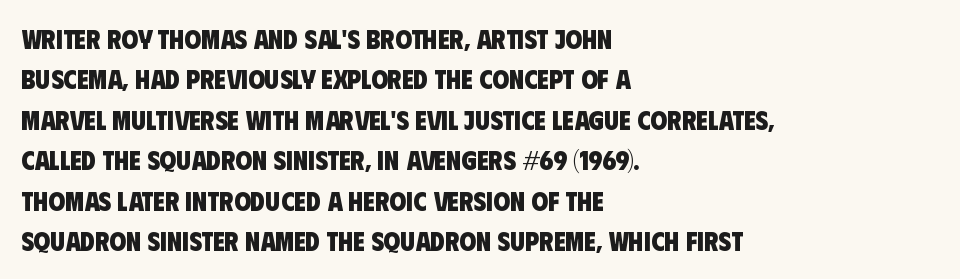
Characters follow at the spacing the type designer built in. The glyphs have the mass of a bold cut. Compared with typical paragraphs, the rows here are spaced about the same. Letters rest on an invisible, unmarked baseline. Short and long lines alike share a common starting point at left.
